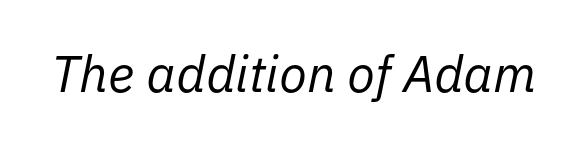
The font's italic variant was chosen for this text. Letters rest on an invisible, unmarked baseline. Is this a fixed-width face? No — the glyphs have proportional, varying widths. Weight: regular or lighter.
